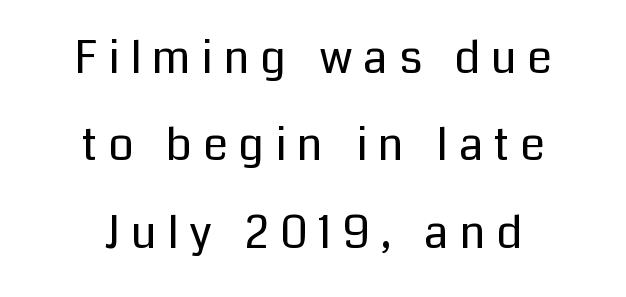
Layout note: lines centered. Airy leading. These lines are composed in type without serifs. Tracking value appears strongly positive — letters spread wide. The strip under each line holds only bare page. Is this a fixed-width face? No — the glyphs have proportional, varying widths.
